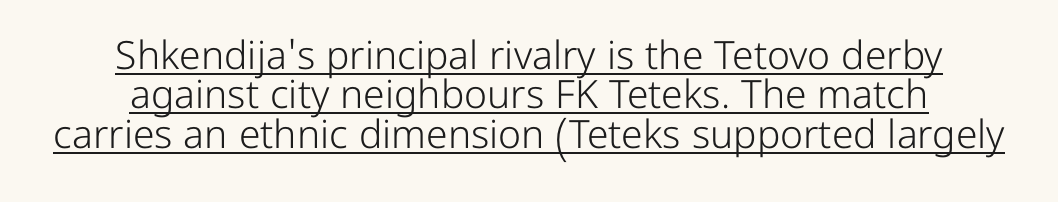
Q: Is the text bold? A: No.
Q: Is the text italic (slanted)? A: No, it is upright.
Q: Is the typeface a serif or a sans-serif typeface? A: Sans-serif.
Q: Is the text underlined? A: Yes.
Q: How is the paragraph aligned? A: Centered.
Q: Is the spacing between letters normal or unusually wide? A: Normal.
Q: Is the spacing between lines tight, normal or loose? A: Tight.
Q: Width (condensed, normal, or wide)? A: Normal.
Q: Stroke contrast? A: Low.
Q: x-height? A: Medium.
Q: Monospaced? A: No.
